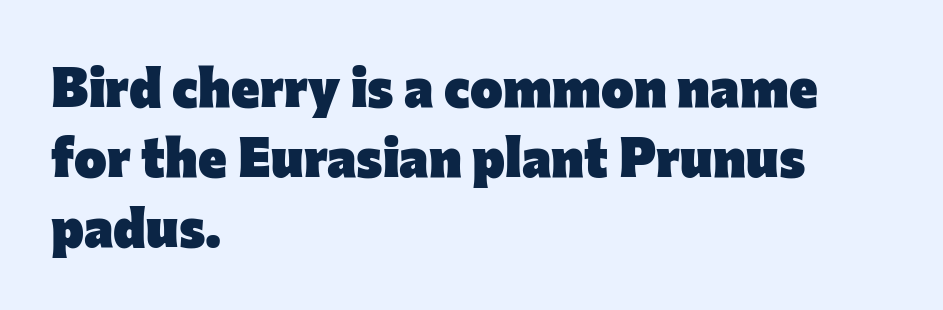
Q: Is the text bold? A: Yes.
Q: Is the text italic (slanted)? A: No, it is upright.
Q: Is the typeface a serif or a sans-serif typeface? A: Sans-serif.
Q: Is the text underlined? A: No.
Q: How is the paragraph aligned? A: Left-aligned.
Q: Is the spacing between letters normal or unusually wide? A: Normal.
Q: Is the spacing between lines tight, normal or loose? A: Normal.
Q: Width (condensed, normal, or wide)? A: Normal.
Q: Stroke contrast? A: Low.
Q: x-height? A: Medium.
Q: Monospaced? A: No.
